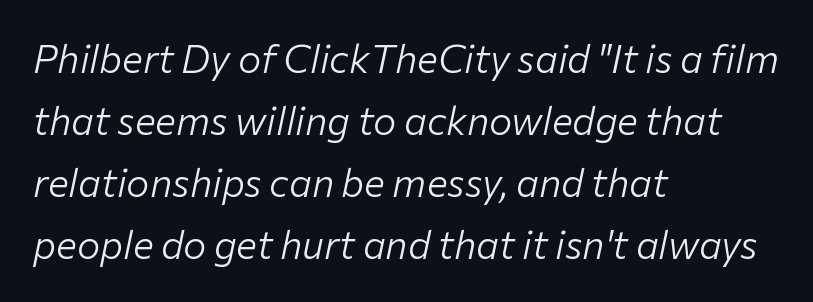
Q: Is the text bold? A: No.
Q: Is the text italic (slanted)? A: Yes, it leans right by about 12 degrees.
Q: Is the text underlined? A: No.
Q: How is the paragraph aligned? A: Left-aligned.
Q: Is the spacing between letters normal or unusually wide? A: Normal.
Q: Is the spacing between lines tight, normal or loose? A: Normal.
Q: Width (condensed, normal, or wide)? A: Normal.
Q: Stroke contrast? A: Low.
Q: x-height? A: Medium.
Q: Monospaced? A: No.
